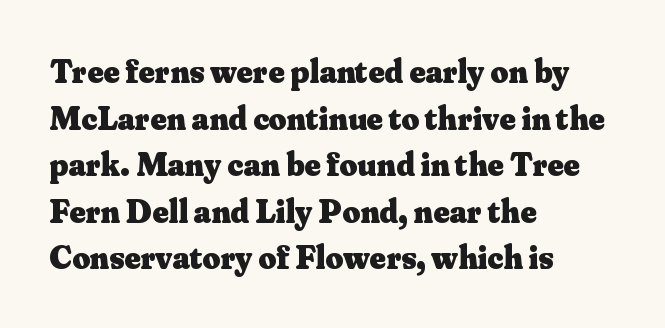
The image shows 34 px heavy serif type, upright; set left-aligned, normal line spacing (1.37x), normal letter spacing, not underlined; medium stroke contrast and a small x-height.
